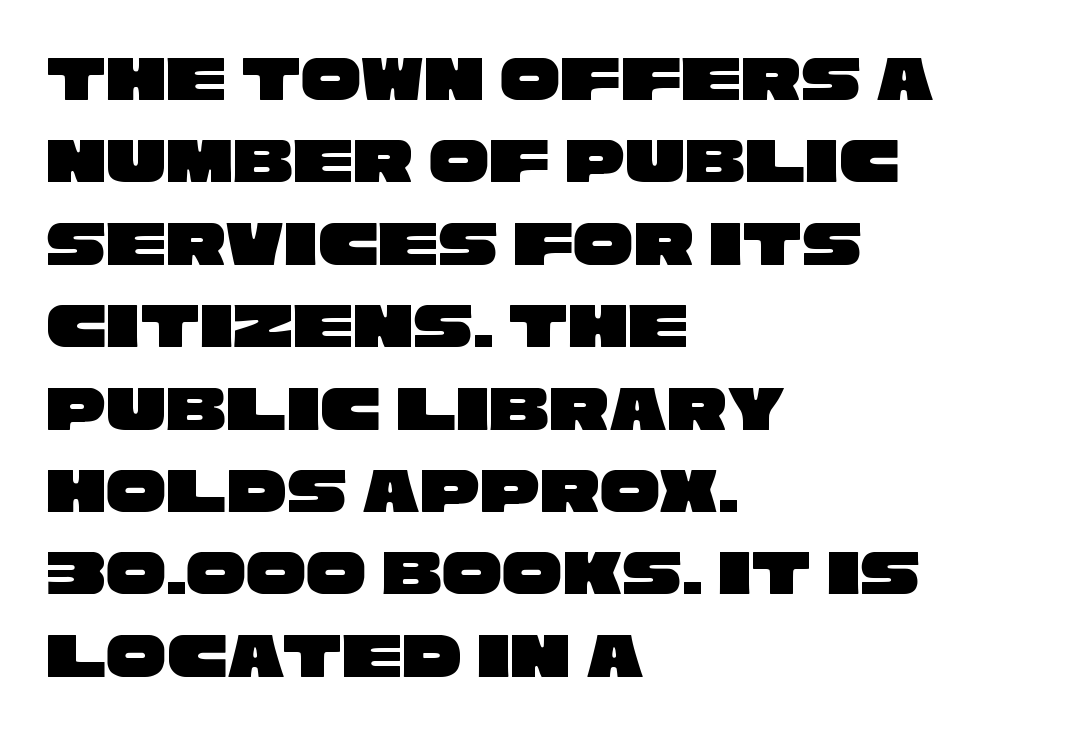
Q: Is the typeface a serif or a sans-serif typeface? A: Sans-serif.
Q: Is the text underlined? A: No.
Q: How is the paragraph aligned? A: Left-aligned.
Q: Is the spacing between letters normal or unusually wide? A: Normal.
Q: Width (condensed, normal, or wide)? A: Wide.
Q: Stroke contrast? A: Low.
Q: x-height? A: Large.
Q: Monospaced? A: No.
